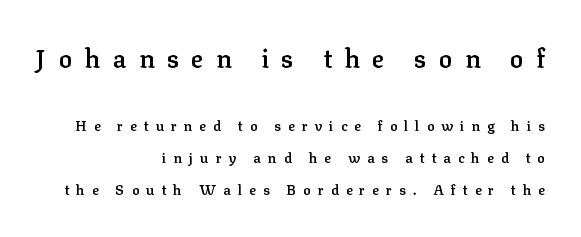
Substantial extra tracking has been applied to these lines. The lines are quadded right. Visually, the top section dominates because its glyphs are scaled up. The face used here is a semibold: visibly heavier than regular, lighter than bold. The lettering stays uniformly vertical, giving the passage a roman look. The area under the type is left untouched.
